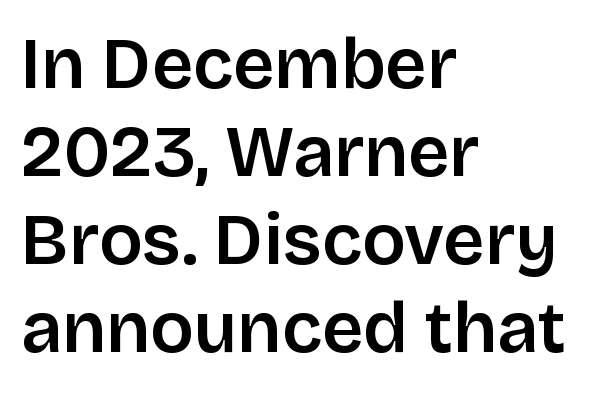
Q: Is the text italic (slanted)? A: No, it is upright.
Q: Is the typeface a serif or a sans-serif typeface? A: Sans-serif.
Q: Is the text underlined? A: No.
Q: How is the paragraph aligned? A: Left-aligned.
Q: Is the spacing between letters normal or unusually wide? A: Normal.
Q: Width (condensed, normal, or wide)? A: Normal.
Q: Stroke contrast? A: Low.
Q: x-height? A: Large.
Q: Monospaced? A: No.
